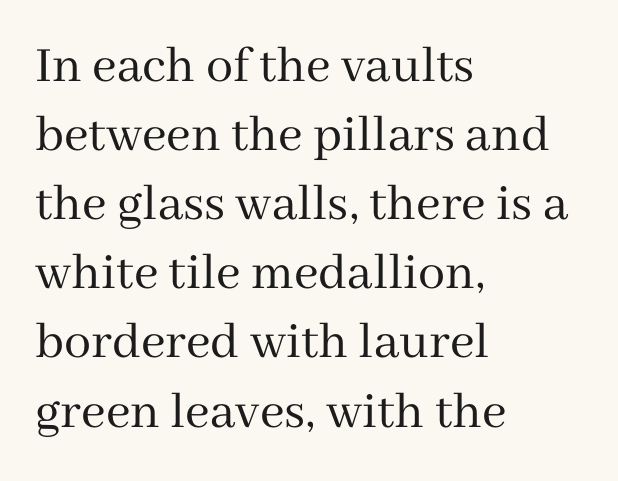
Q: Is the text bold? A: No.
Q: Is the text italic (slanted)? A: No, it is upright.
Q: Is the typeface a serif or a sans-serif typeface? A: Serif.
Q: Is the text underlined? A: No.
Q: How is the paragraph aligned? A: Left-aligned.
Q: Is the spacing between letters normal or unusually wide? A: Normal.
Q: Is the spacing between lines tight, normal or loose? A: Normal.
Q: Width (condensed, normal, or wide)? A: Normal.
Q: Stroke contrast? A: Medium.
Q: x-height? A: Medium.
Q: Monospaced? A: No.
